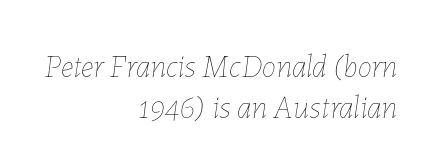
The image shows 32 px thin type, italic (leaning right); set right-aligned, normal line spacing (1.28x), normal letter spacing, not underlined; low stroke contrast and a medium x-height.
